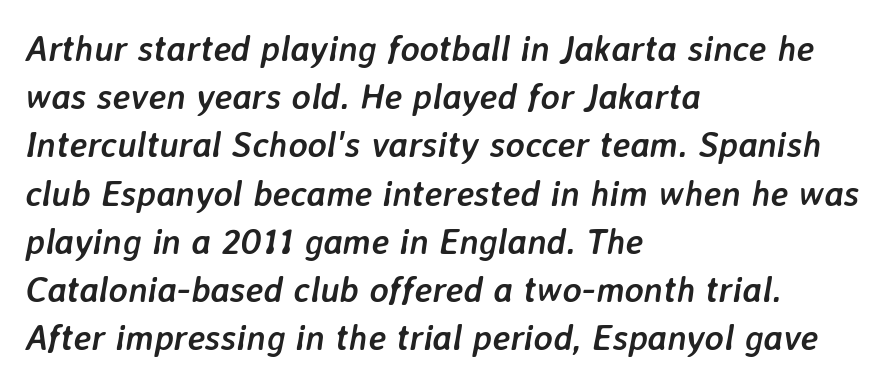
Beneath every word, the page is bare. Character widths vary here, with narrow letters taking less room than wide ones. Honestly, the letter spacing is just normal — you wouldn't notice it. A typesetter would mark this as italic. Is the type bold? Yes — the strokes are clearly thick and heavy.
